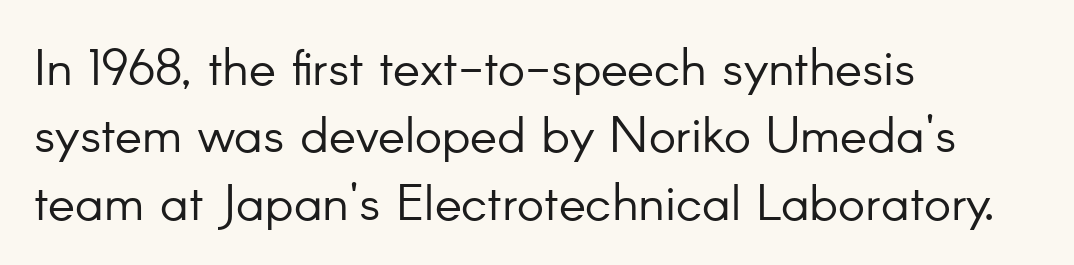
The image shows 51 px light sans-serif type, upright; set left-aligned, normal line spacing (1.32x), normal letter spacing, not underlined; low stroke contrast and a small x-height.
